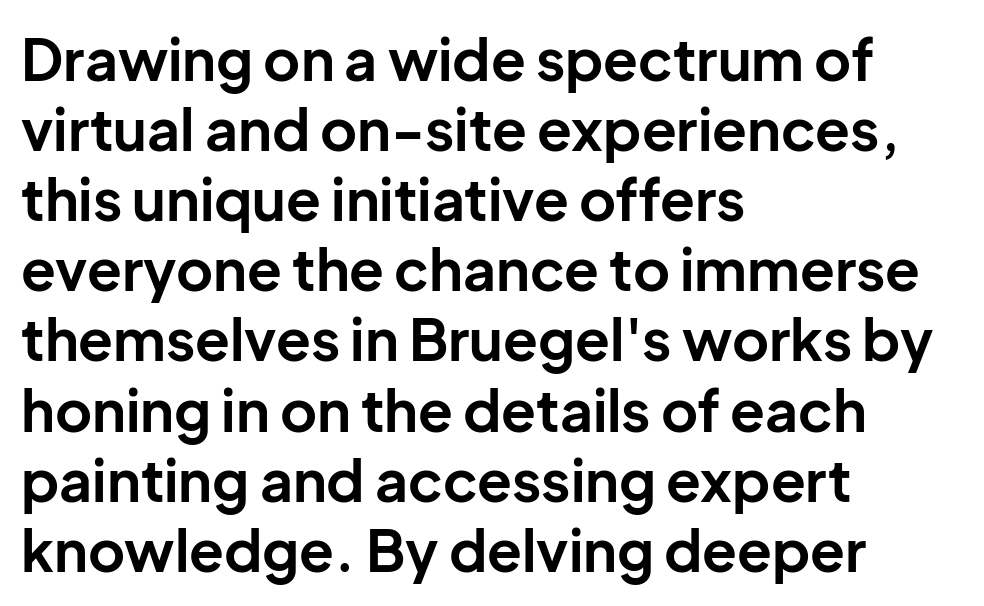
{"serif": "no", "italic": "no", "bold": "yes", "weight": "bold", "width": "normal", "stroke_contrast": "low", "x_height": "medium", "monospaced": "no", "underline": "no", "align": "left", "line_spacing_ratio": 1.23, "letter_spacing": "normal", "letter_spacing_em": 0.0, "glyph_px": 57}
